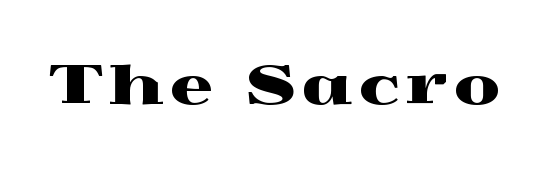
{"serif": "yes", "italic": "no", "width": "wide", "x_height": "medium", "monospaced": "no", "underline": "no", "glyph_px": 53}
